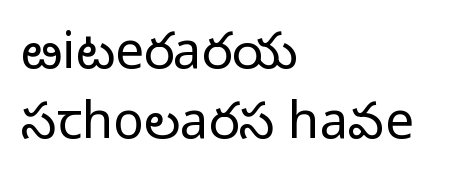
Q: Is the text bold? A: No.
Q: Is the text italic (slanted)? A: No, it is upright.
Q: Is the typeface a serif or a sans-serif typeface? A: Sans-serif.
Q: Is the text underlined? A: No.
Q: How is the paragraph aligned? A: Left-aligned.
Q: Is the spacing between letters normal or unusually wide? A: Normal.
Q: Is the spacing between lines tight, normal or loose? A: Normal.
Q: Width (condensed, normal, or wide)? A: Normal.
Q: Stroke contrast? A: Low.
Q: x-height? A: Medium.
Q: Monospaced? A: No.
